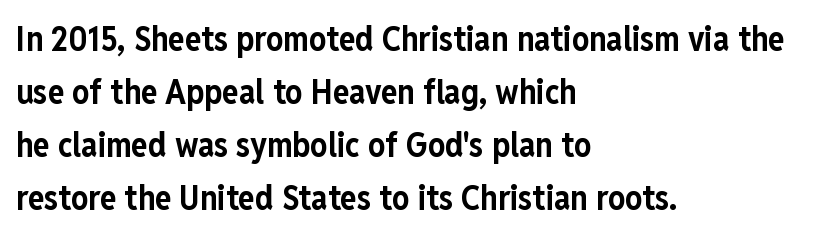
The image shows 34 px bold, condensed sans-serif type, upright; set left-aligned, normal line spacing (1.56x), normal letter spacing, not underlined; low stroke contrast and a medium x-height.
